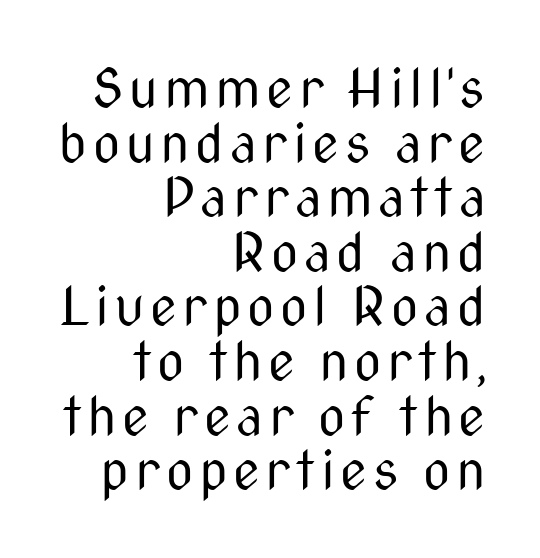
{"serif": "no", "italic": "no", "bold": "no", "weight": "regular", "width": "condensed", "stroke_contrast": "medium", "x_height": "medium", "monospaced": "no", "underline": "no", "align": "right", "line_spacing": "tight", "line_spacing_ratio": 1.03, "glyph_px": 53}
